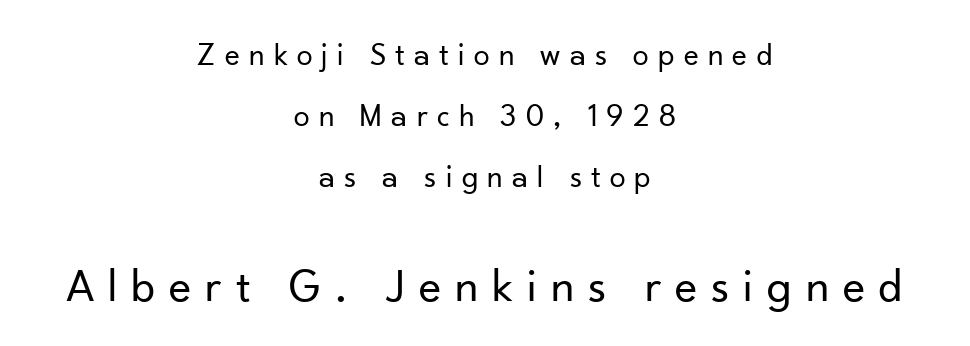
A clean baseline with only descenders dipping below it. The letters look calm and open, with moderate or lighter stems. Here the designer chose a conventional face with non-uniform glyph widths. Short and long lines alike share a common midpoint. The rendering inserts visible extra space after every character. Airy leading.
